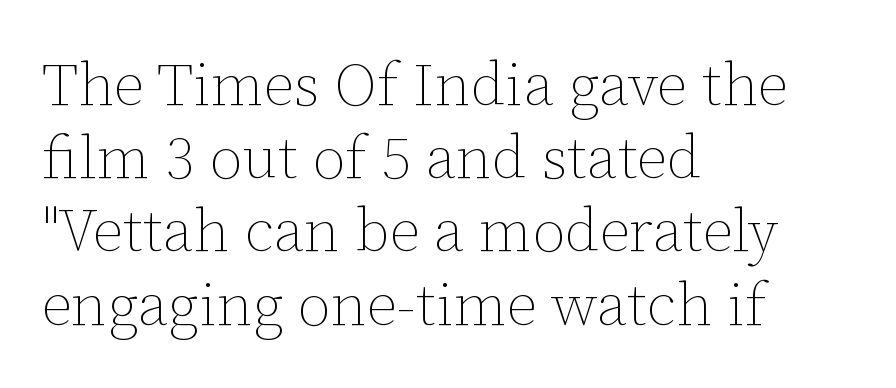
{"italic": "no", "bold": "no", "weight": "thin", "width": "normal", "stroke_contrast": "low", "x_height": "medium", "monospaced": "no", "underline": "no", "align": "left", "line_spacing_ratio": 1.22, "letter_spacing": "normal", "letter_spacing_em": 0.0, "glyph_px": 60}
